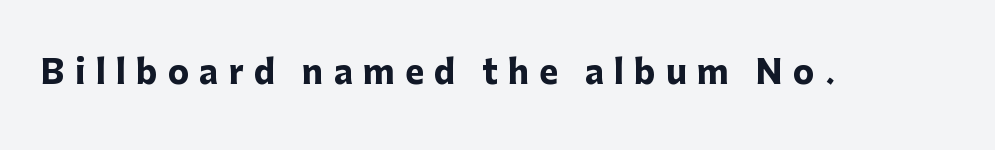
The image shows 32 px heavy sans-serif type, upright; set unusually wide letter spacing (+0.32 em), not underlined; low stroke contrast and a medium x-height.
